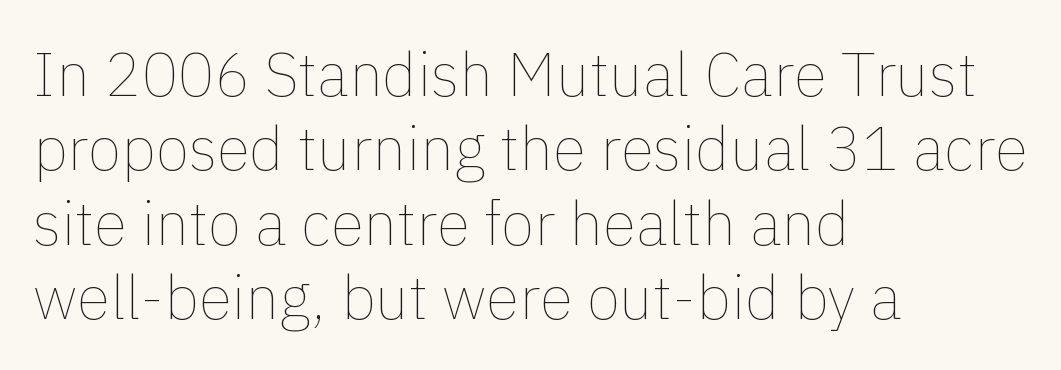
Check under the words: just untouched page. Compared with a centered layout, this one pins lines to the left instead. Posture: upright roman. There is no visible air inserted between adjacent glyphs. Proportional: the letters do not fall into vertical columns. The letters look calm and open, with moderate or lighter stems.
